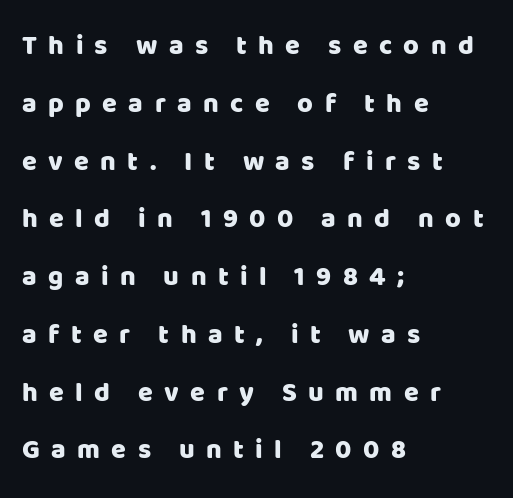
Q: Is the text italic (slanted)? A: No, it is upright.
Q: Is the text underlined? A: No.
Q: How is the paragraph aligned? A: Left-aligned.
Q: Is the spacing between letters normal or unusually wide? A: Unusually wide.
Q: Is the spacing between lines tight, normal or loose? A: Loose.
